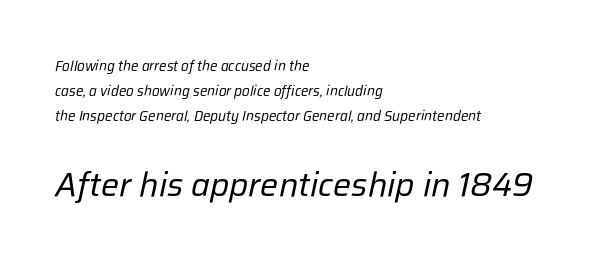
Is the type slanted? Yes — the strokes lean at a clear angle. Decoration check: the copy has no underline. Size hierarchy here favors the trailing block over the leading one. A student would call this left alignment; a typographer would say flush left, rag right. Honestly, the letter spacing is just normal — you wouldn't notice it.
